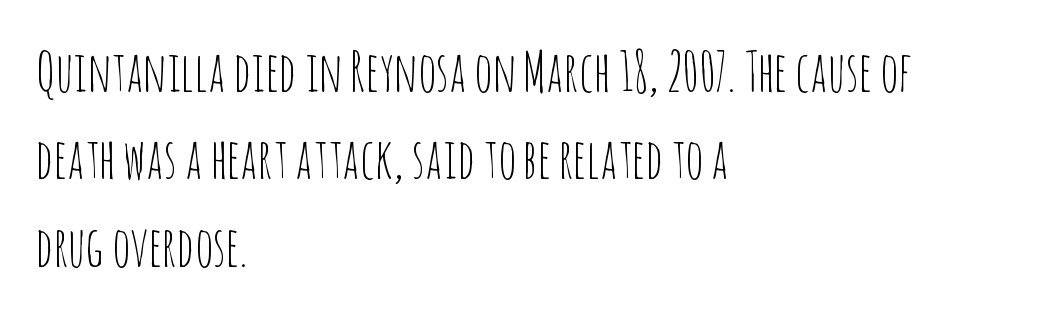
Each new line begins a customary step beneath the previous one. The letters carry no serifs — their stems end cleanly without finishing strokes. Each letter keeps its own natural width here, so spacing adapts to shape. You could call the tracking neutral — neither tight nor loose.
